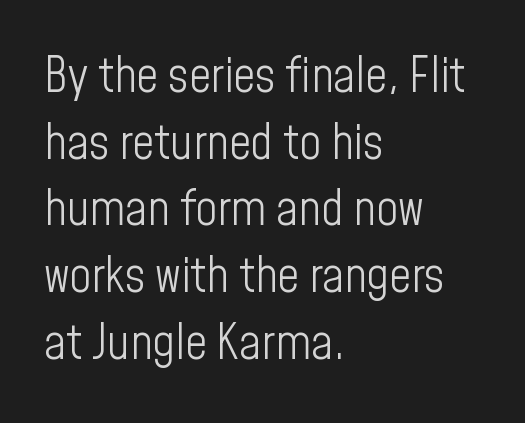
The image shows 48 px light, condensed sans-serif type, upright; set left-aligned, normal line spacing (1.39x), normal letter spacing, not underlined; low stroke contrast and a medium x-height.
